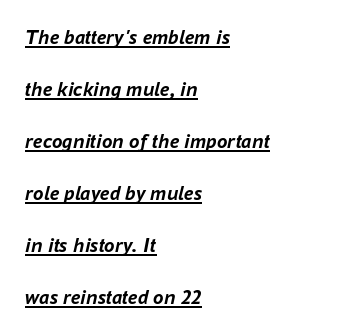
Q: Is the text bold? A: Yes.
Q: Is the text italic (slanted)? A: Yes, it leans right by about 16 degrees.
Q: Is the text underlined? A: Yes.
Q: How is the paragraph aligned? A: Left-aligned.
Q: Is the spacing between letters normal or unusually wide? A: Normal.
Q: Is the spacing between lines tight, normal or loose? A: Loose.
